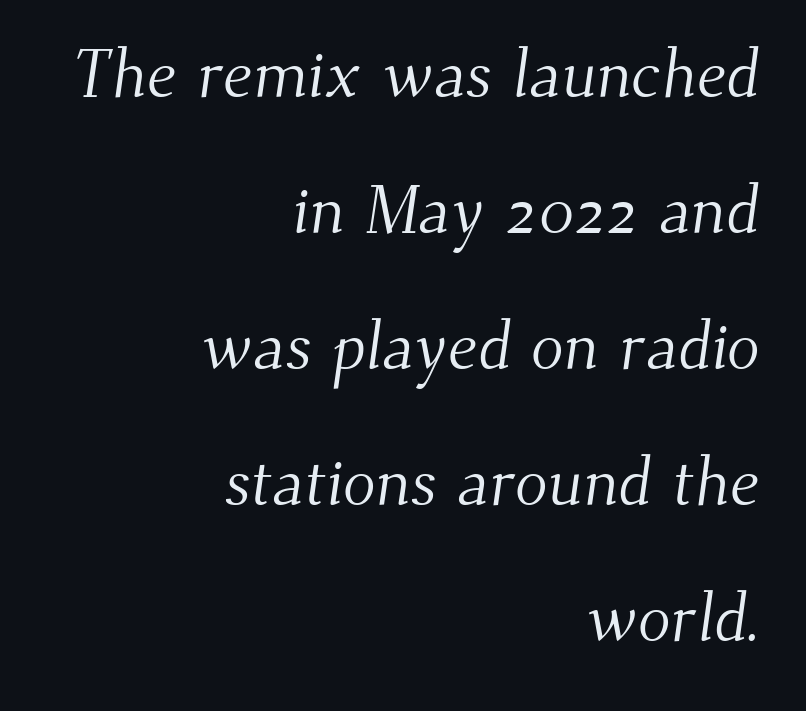
The image shows 68 px light serif type; set right-aligned, loose line spacing (2.0x), normal letter spacing, not underlined; medium stroke contrast and a small x-height.
